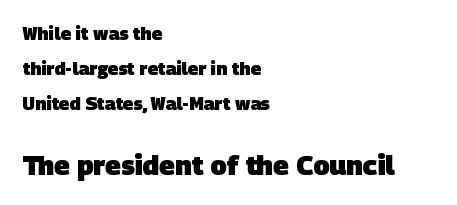
{"bold": "yes", "underline": "no", "align": "left", "line_spacing": "loose", "line_spacing_ratio": 1.94, "letter_spacing": "normal", "letter_spacing_em": 0.0, "larger_block": "second", "size_ratio": 1.5, "glyph_px": 27}
